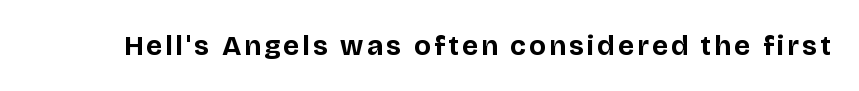
{"serif": "no", "italic": "no", "bold": "yes", "weight": "bold", "width": "normal", "stroke_contrast": "low", "x_height": "large", "monospaced": "no", "underline": "no", "glyph_px": 28}
